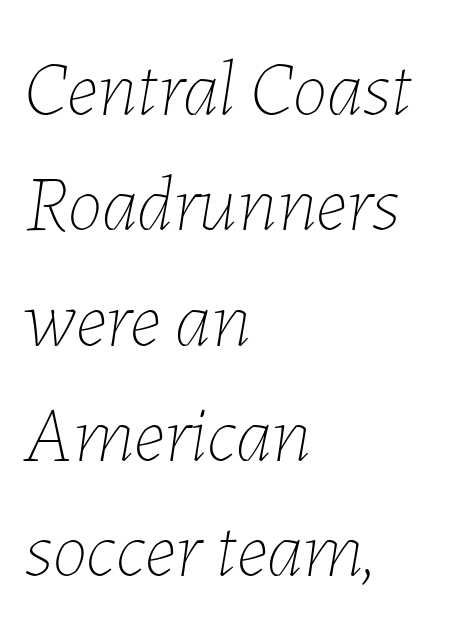
{"italic": "yes", "lean": "right", "slant_degrees": 7, "bold": "no", "weight": "thin", "width": "normal", "stroke_contrast": "low", "x_height": "medium", "monospaced": "no", "underline": "no", "align": "left", "line_spacing": "normal", "line_spacing_ratio": 1.46, "letter_spacing": "normal", "letter_spacing_em": 0.0, "glyph_px": 79}
